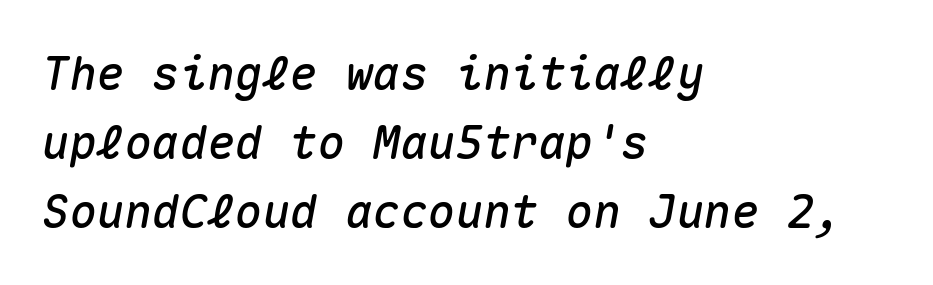
{"italic": "yes", "lean": "right", "slant_degrees": 10, "width": "normal", "stroke_contrast": "medium", "x_height": "medium", "monospaced": "yes", "underline": "no", "align": "left", "line_spacing": "normal", "line_spacing_ratio": 1.5, "letter_spacing": "normal", "letter_spacing_em": 0.0, "glyph_px": 46}
